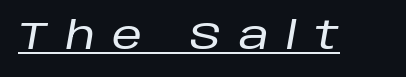
Q: Is the text italic (slanted)? A: Yes, it leans right by about 10 degrees.
Q: Is the text underlined? A: Yes.
Q: Is the spacing between letters normal or unusually wide? A: Unusually wide.
Q: Width (condensed, normal, or wide)? A: Normal.
Q: Stroke contrast? A: Low.
Q: x-height? A: Large.
Q: Monospaced? A: No.
